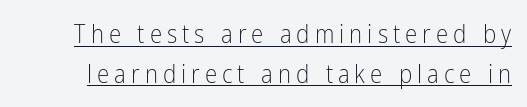
Q: Is the text bold? A: No.
Q: Is the text italic (slanted)? A: No, it is upright.
Q: Is the text underlined? A: Yes.
Q: Is the spacing between letters normal or unusually wide? A: Unusually wide.
Q: Is the spacing between lines tight, normal or loose? A: Normal.
